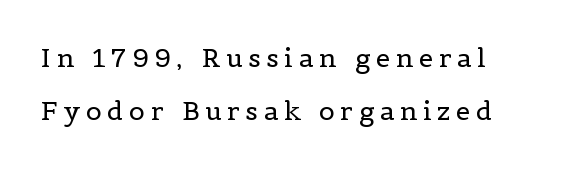
Only glyphs here, with clear space below each row. The lines are spread far apart with generous leading. Is the letter spacing exaggerated? Yes — the characters are pushed far apart. Ordinary non-slanted type is in use. All the whitespace from short lines collects on the right. Is the stroke heavy? The answer is a plain regular-or-lighter.
